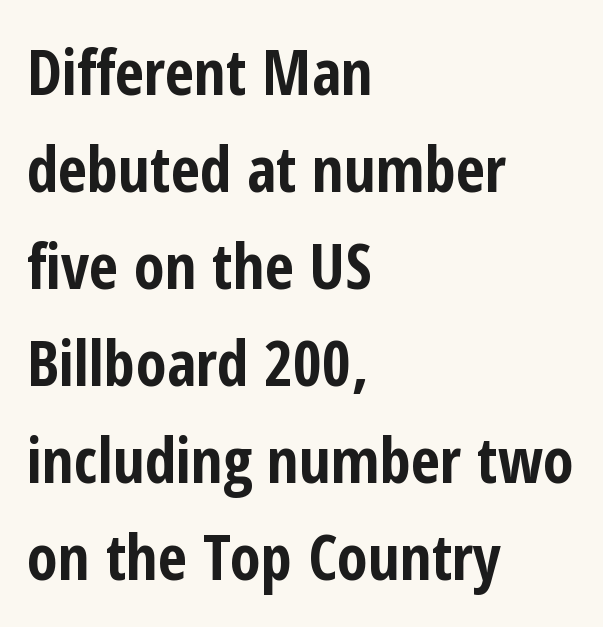
The image shows 63 px bold, condensed sans-serif type, upright; set left-aligned, normal line spacing (1.54x), normal letter spacing, not underlined; low stroke contrast and a medium x-height.
